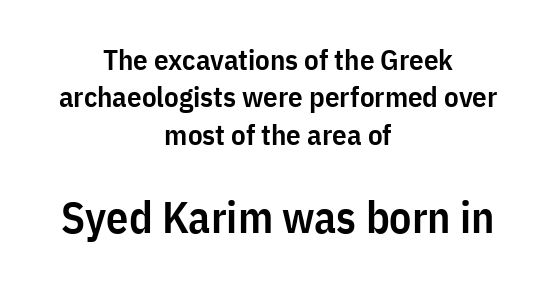
Does extra space separate the letters? No, they use regular spacing. A typesetter would call this proportional, since set widths differ per character. The glyphs have the mass of a demibold cut, below bold. Do the letters lean? They stand straight. A centered setting, common on invitations and titles, is used for this passage.
